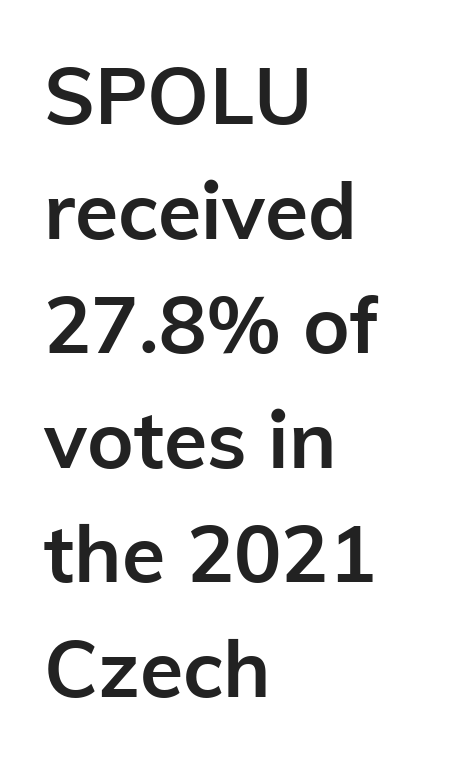
{"serif": "no", "italic": "no", "bold": "yes", "weight": "semibold", "width": "normal", "stroke_contrast": "low", "x_height": "medium", "monospaced": "no", "underline": "no", "align": "left", "line_spacing": "normal", "line_spacing_ratio": 1.45, "letter_spacing": "normal", "letter_spacing_em": 0.0, "glyph_px": 79}
